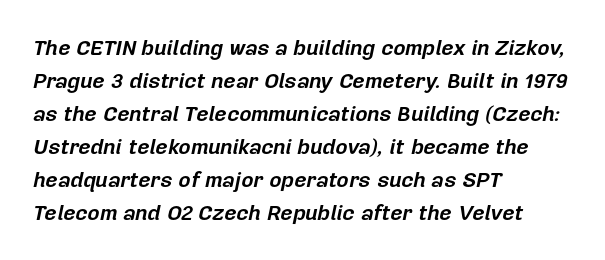
Q: Is the text bold? A: Yes.
Q: Is the text italic (slanted)? A: Yes, it leans right by about 12 degrees.
Q: Is the text underlined? A: No.
Q: How is the paragraph aligned? A: Left-aligned.
Q: Is the spacing between letters normal or unusually wide? A: Normal.
Q: Is the spacing between lines tight, normal or loose? A: Normal.
